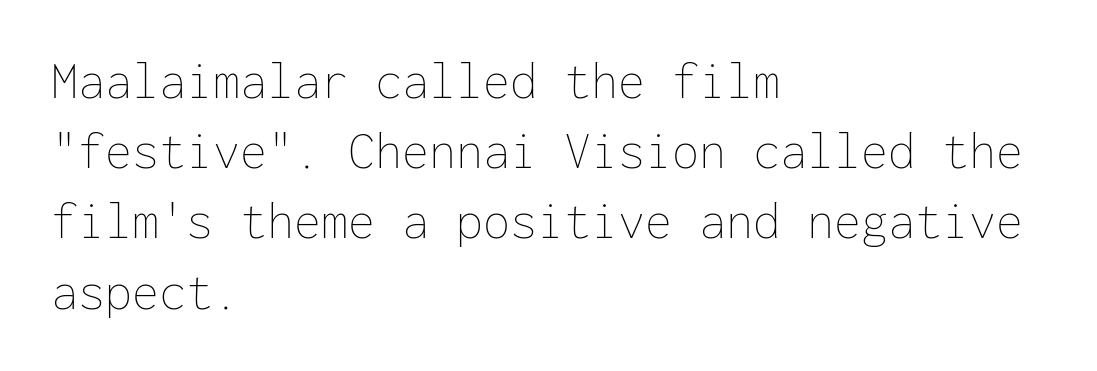
{"italic": "no", "bold": "no", "weight": "thin", "width": "normal", "stroke_contrast": "low", "x_height": "medium", "monospaced": "yes", "underline": "no", "align": "left", "line_spacing": "normal", "line_spacing_ratio": 1.3, "letter_spacing": "normal", "letter_spacing_em": 0.0, "glyph_px": 54}
